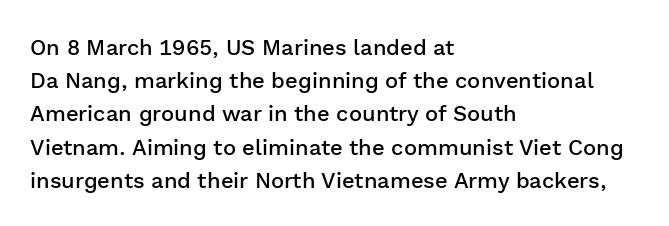
The image shows 22 px text type, upright; set left-aligned, normal line spacing (1.51x), normal letter spacing, not underlined.
